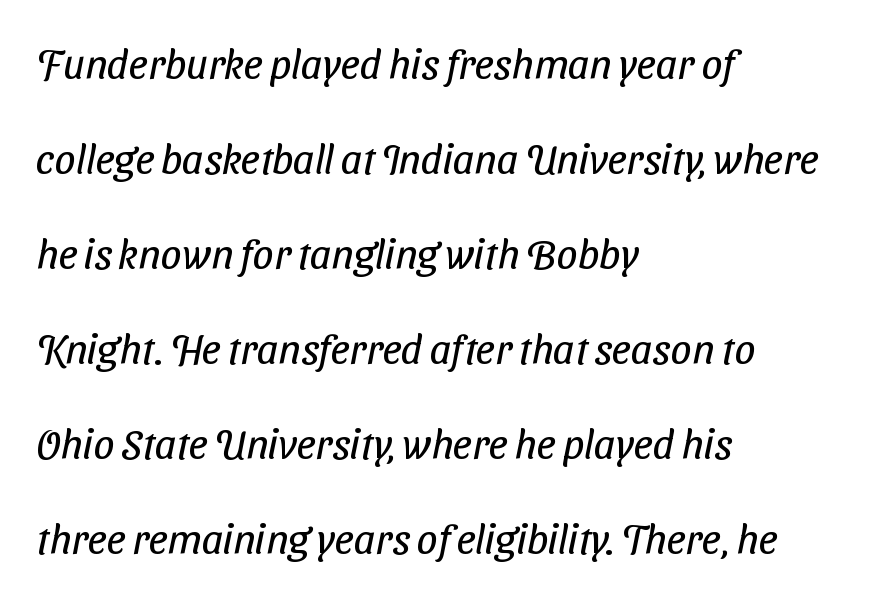
The zone under the glyphs is completely vacant. Stems here are at most as thick as an everyday book face. How are the letters spaced? Ordinarily, with no added tracking. Are there feet on the stems? There aren't — it's a sans. The vertical gap from one line to the next is large. Here the designer chose a conventional face with non-uniform glyph widths.
